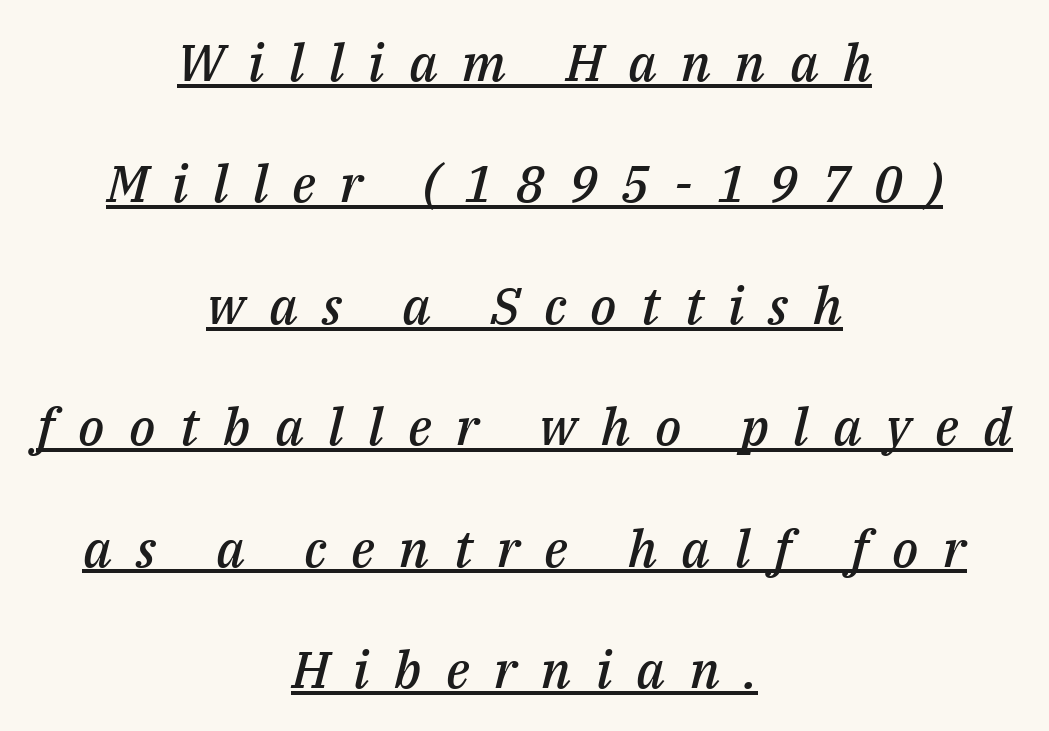
{"italic": "yes", "lean": "right", "slant_degrees": 14, "bold": "semi", "weight": "semibold", "width": "normal", "stroke_contrast": "medium", "x_height": "medium", "monospaced": "no", "underline": "yes", "align": "center", "line_spacing": "loose", "line_spacing_ratio": 2.38, "letter_spacing": "wide", "letter_spacing_em": 0.48, "glyph_px": 51}
